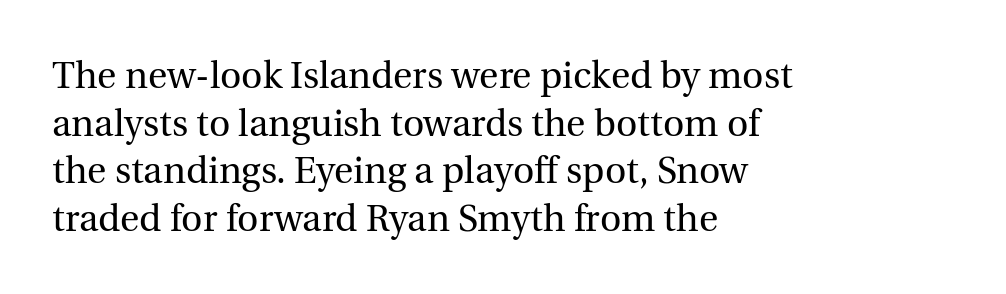
The image shows 37 px regular-weight serif type, upright; set left-aligned, normal line spacing (1.29x), normal letter spacing, not underlined; a medium x-height.
